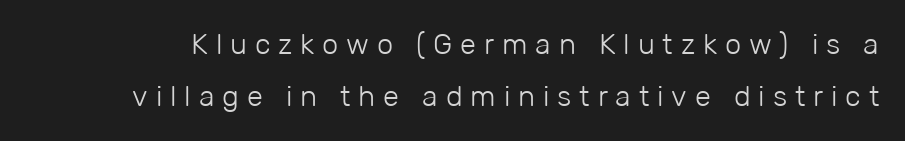
Q: Is the text bold? A: No.
Q: Is the text italic (slanted)? A: No, it is upright.
Q: Is the typeface a serif or a sans-serif typeface? A: Sans-serif.
Q: Is the text underlined? A: No.
Q: Is the spacing between letters normal or unusually wide? A: Unusually wide.
Q: Width (condensed, normal, or wide)? A: Normal.
Q: Stroke contrast? A: Low.
Q: x-height? A: Medium.
Q: Monospaced? A: No.
